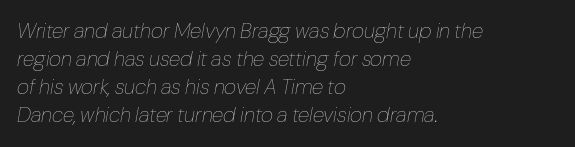
{"italic": "yes", "lean": "right", "slant_degrees": 10, "bold": "no", "underline": "no", "align": "left", "line_spacing": "normal", "line_spacing_ratio": 1.34, "letter_spacing": "normal", "letter_spacing_em": 0.0, "glyph_px": 21}
